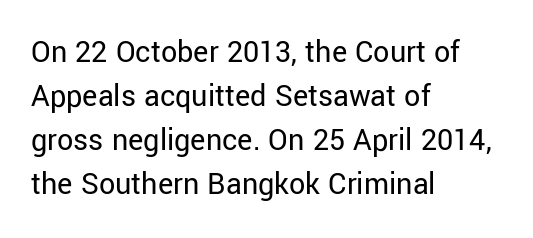
Q: Is the text bold? A: No.
Q: Is the text italic (slanted)? A: No, it is upright.
Q: Is the typeface a serif or a sans-serif typeface? A: Sans-serif.
Q: Is the text underlined? A: No.
Q: How is the paragraph aligned? A: Left-aligned.
Q: Is the spacing between letters normal or unusually wide? A: Normal.
Q: Is the spacing between lines tight, normal or loose? A: Normal.
Q: Width (condensed, normal, or wide)? A: Normal.
Q: Stroke contrast? A: Low.
Q: x-height? A: Medium.
Q: Monospaced? A: No.
